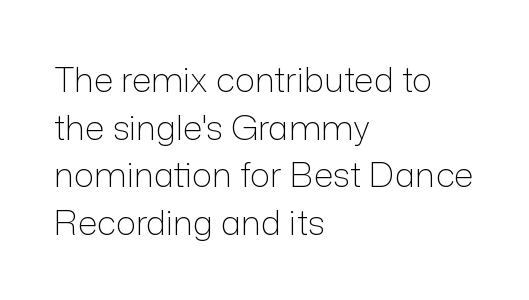
The image shows 34 px light sans-serif type, upright; set left-aligned, normal line spacing (1.4x), normal letter spacing, not underlined; low stroke contrast and a medium x-height.
